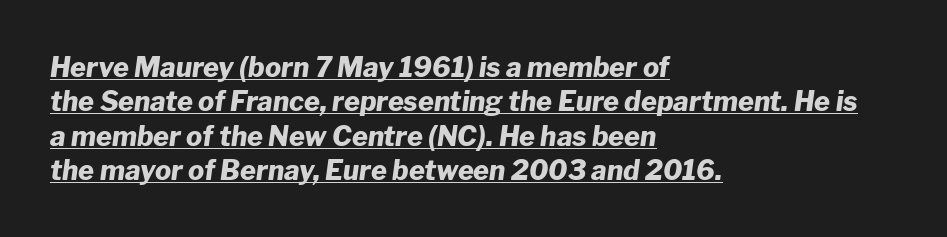
Q: Is the text bold? A: Yes.
Q: Is the text italic (slanted)? A: Yes, it leans right by about 8 degrees.
Q: Is the text underlined? A: Yes.
Q: How is the paragraph aligned? A: Left-aligned.
Q: Is the spacing between letters normal or unusually wide? A: Normal.
Q: Is the spacing between lines tight, normal or loose? A: Normal.
